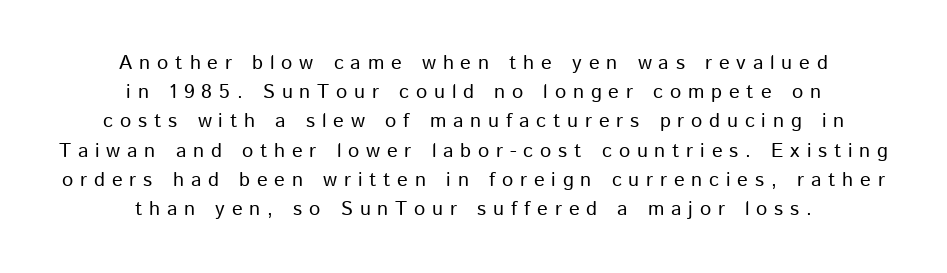
Q: Is the text italic (slanted)? A: No, it is upright.
Q: Is the text underlined? A: No.
Q: How is the paragraph aligned? A: Centered.
Q: Is the spacing between letters normal or unusually wide? A: Unusually wide.
Q: Is the spacing between lines tight, normal or loose? A: Normal.
